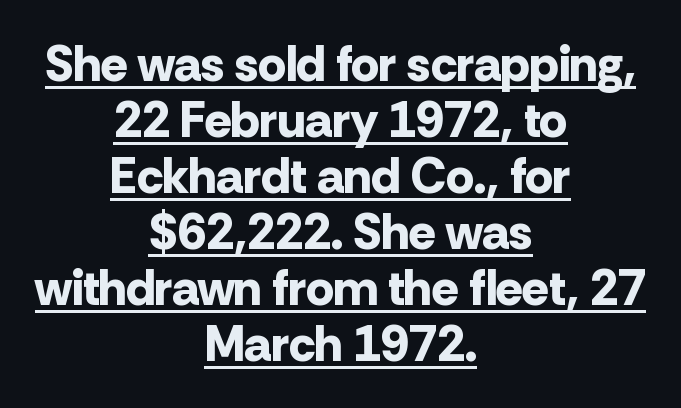
The image shows 50 px bold sans-serif type, upright; set centered, tight line spacing (1.12x), normal letter spacing, underlined; low stroke contrast and a medium x-height.
